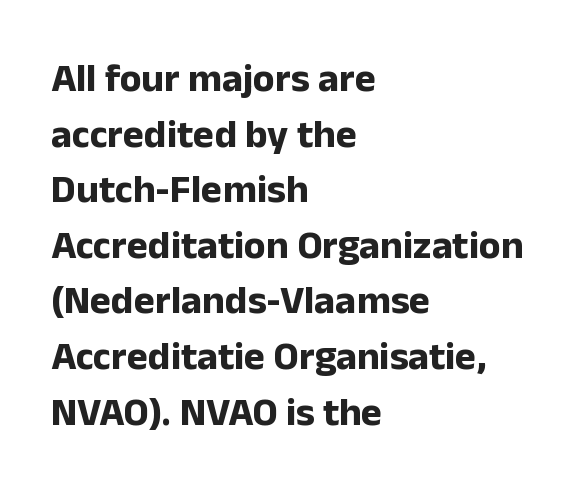
{"serif": "no", "italic": "no", "bold": "yes", "weight": "bold", "width": "normal", "stroke_contrast": "low", "x_height": "medium", "monospaced": "no", "underline": "no", "align": "left", "line_spacing": "normal", "line_spacing_ratio": 1.39, "letter_spacing": "normal", "letter_spacing_em": 0.0, "glyph_px": 40}
